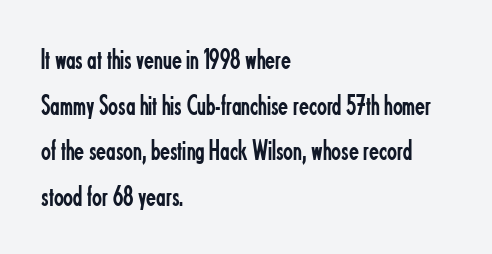
Which margin do the lines hug? The left one — the right edge is uneven. Underlining? Definitely not there. Note the varied advance widths — an 'i' is clearly narrower than an 'm'. Stems here are at most as thick as an everyday book face. This rendering leaves character spacing at its baseline value.
